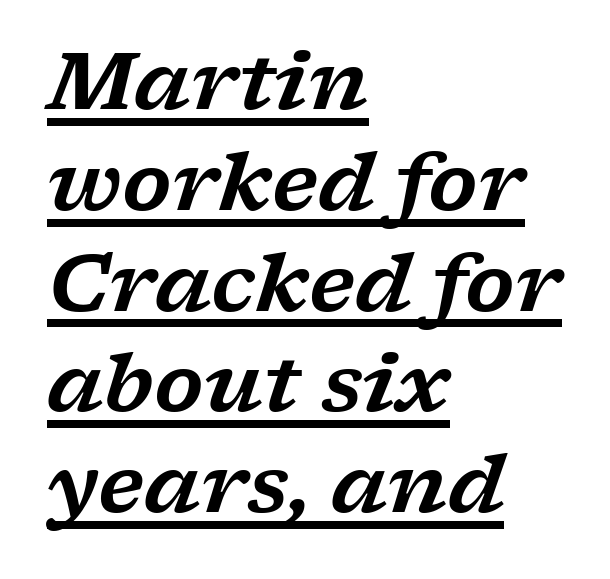
{"serif": "yes", "italic": "yes", "lean": "right", "slant_degrees": 17, "width": "wide", "stroke_contrast": "low", "x_height": "medium", "monospaced": "no", "underline": "yes", "align": "left", "line_spacing": "normal", "line_spacing_ratio": 1.26, "letter_spacing": "normal", "letter_spacing_em": 0.0, "glyph_px": 80}
